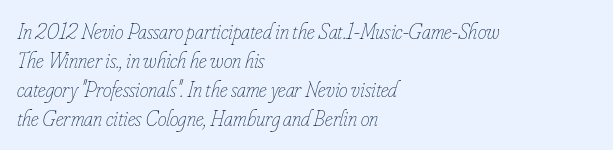
{"italic": "yes", "lean": "right", "slant_degrees": 16, "bold": "no", "underline": "no", "align": "left", "line_spacing": "normal", "line_spacing_ratio": 1.32, "letter_spacing": "normal", "letter_spacing_em": 0.0, "glyph_px": 22}
